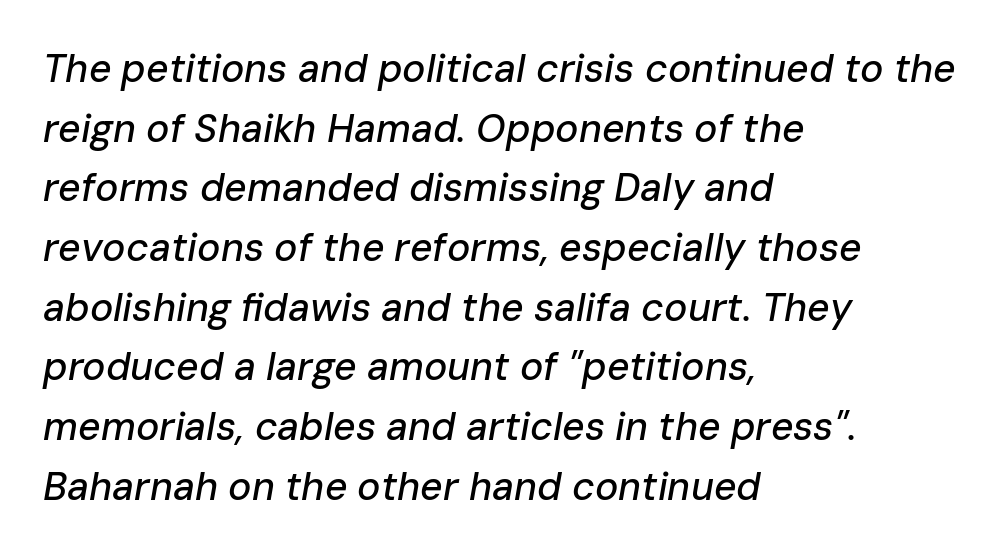
Compared with typical paragraphs, the rows here are spaced about the same. Note the varied advance widths — an 'i' is clearly narrower than an 'm'. The text block is weighted toward the left margin, trailing off unevenly rightward. Type without underlining. This rendering leaves character spacing at its baseline value.
